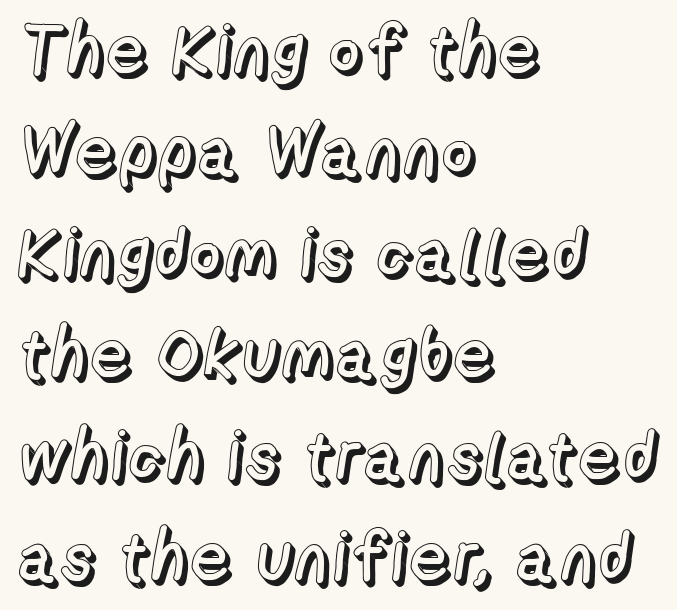
{"width": "normal", "x_height": "medium", "monospaced": "no", "underline": "no", "align": "left", "line_spacing": "normal", "line_spacing_ratio": 1.47, "letter_spacing": "normal", "letter_spacing_em": 0.0, "glyph_px": 69}
